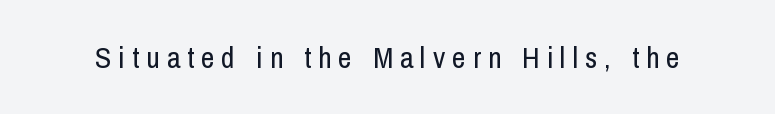
The face used here is proportionally spaced, like ordinary book or web type. Is the letter spacing exaggerated? Yes — the characters are pushed far apart. The space directly below the letters is spotless. Nothing heavy about these letters — not bold at all. I'd call this a sans setting — the letters go barefoot.
